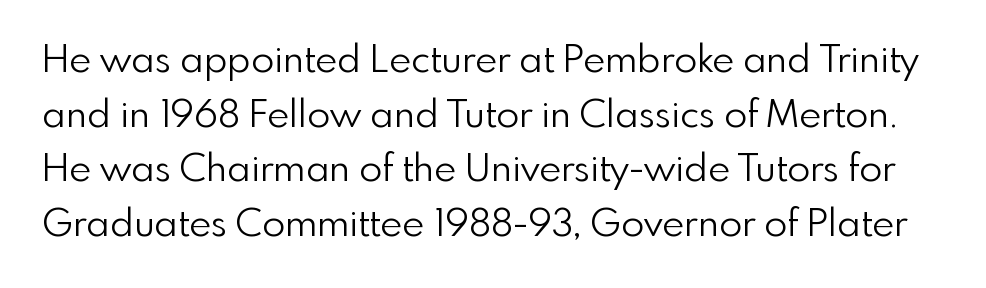
The image shows 38 px light sans-serif type, upright; set normal line spacing (1.44x), normal letter spacing, not underlined; a small x-height.
